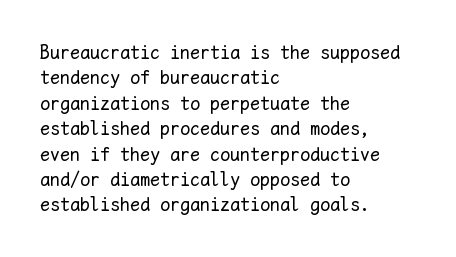
The rows are spaced the way most documents space them. Weight: in the light-to-regular range. Each word holds together tightly as a unit, with standard inter-letter gaps. Nobody drew a line under any word here.
